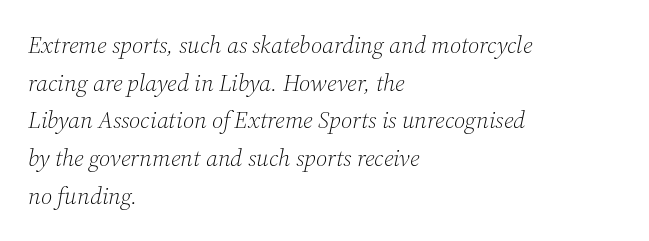
{"italic": "yes", "lean": "right", "slant_degrees": 12, "bold": "no", "underline": "no", "align": "left", "line_spacing": "normal", "line_spacing_ratio": 1.57, "letter_spacing": "normal", "letter_spacing_em": 0.0, "glyph_px": 24}
